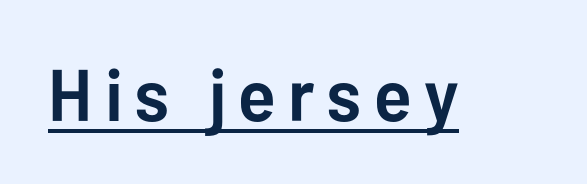
{"serif": "no", "italic": "no", "bold": "yes", "weight": "semibold", "width": "normal", "stroke_contrast": "low", "x_height": "medium", "monospaced": "no", "underline": "yes", "glyph_px": 73}
